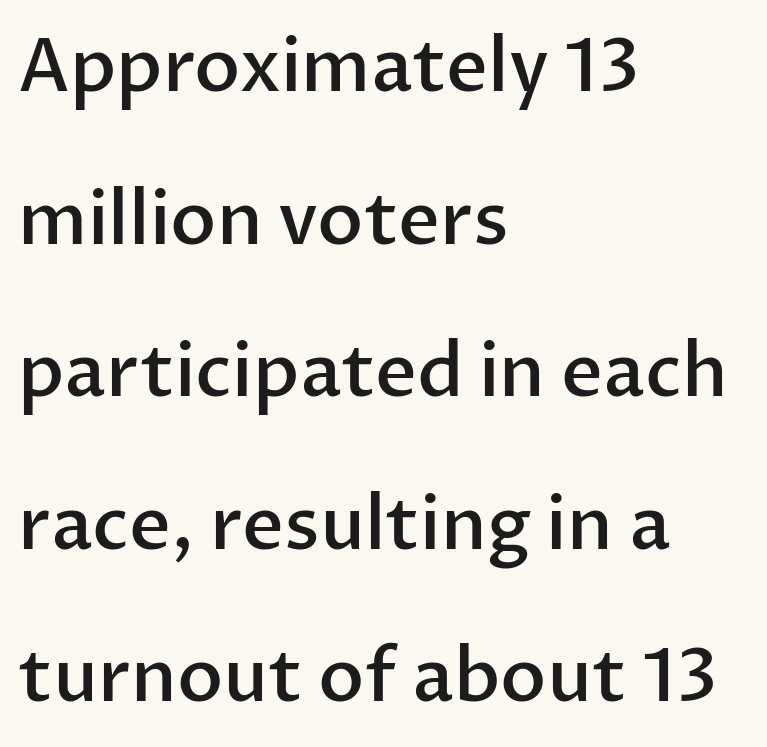
The image shows 73 px semibold sans-serif type, upright; set left-aligned, loose line spacing (2.09x), normal letter spacing, not underlined; low stroke contrast and a medium x-height.
